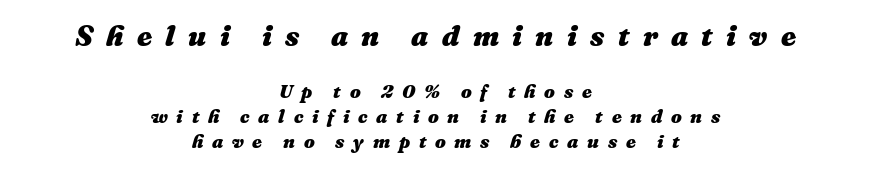
Q: Is the text bold? A: Yes.
Q: Is the text italic (slanted)? A: Yes, it leans right by about 16 degrees.
Q: Is the text underlined? A: No.
Q: How is the paragraph aligned? A: Centered.
Q: Is the spacing between letters normal or unusually wide? A: Unusually wide.
Q: Is the spacing between lines tight, normal or loose? A: Normal.
Q: Which block of text is set in a larger size, the first (top) or the second (bottom)? A: The first (top) one.
Q: Width (condensed, normal, or wide)? A: Normal.
Q: Stroke contrast? A: Medium.
Q: x-height? A: Medium.
Q: Monospaced? A: No.
